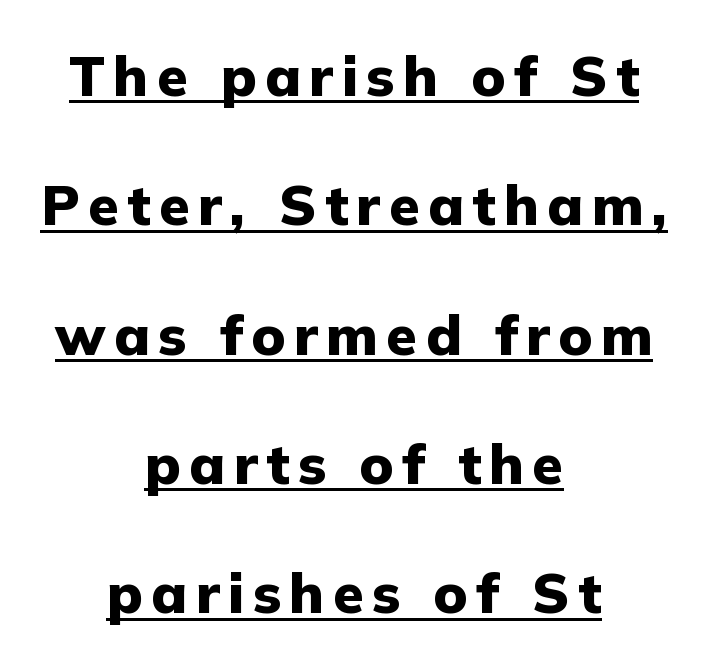
Q: Is the text bold? A: Yes.
Q: Is the text italic (slanted)? A: No, it is upright.
Q: Is the typeface a serif or a sans-serif typeface? A: Sans-serif.
Q: Is the text underlined? A: Yes.
Q: How is the paragraph aligned? A: Centered.
Q: Is the spacing between lines tight, normal or loose? A: Loose.
Q: Width (condensed, normal, or wide)? A: Normal.
Q: Stroke contrast? A: Low.
Q: x-height? A: Medium.
Q: Monospaced? A: No.
